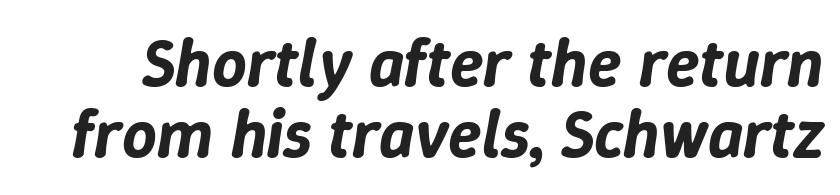
Do the characters align in a grid? No, the font is proportional. Yep, that's italic — everything's leaning. This block would grow much taller if given ordinary leading; it's compressed now. The specimen omits any rule beneath the text block's lines. Students, note that the glyphs here touch the page at normal intervals.
